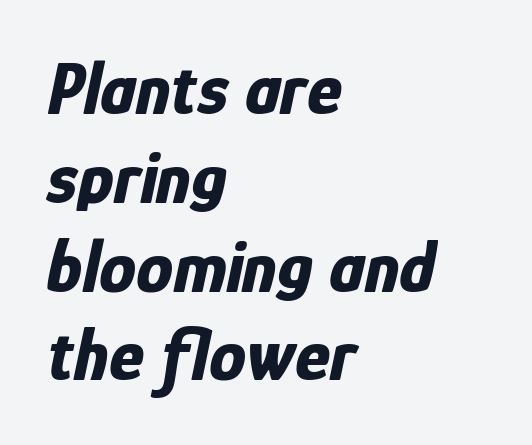
Q: Is the text bold? A: Yes.
Q: Is the text italic (slanted)? A: Yes, it leans right by about 12 degrees.
Q: Is the text underlined? A: No.
Q: How is the paragraph aligned? A: Left-aligned.
Q: Is the spacing between letters normal or unusually wide? A: Normal.
Q: Width (condensed, normal, or wide)? A: Condensed.
Q: Stroke contrast? A: Low.
Q: x-height? A: Medium.
Q: Monospaced? A: No.
